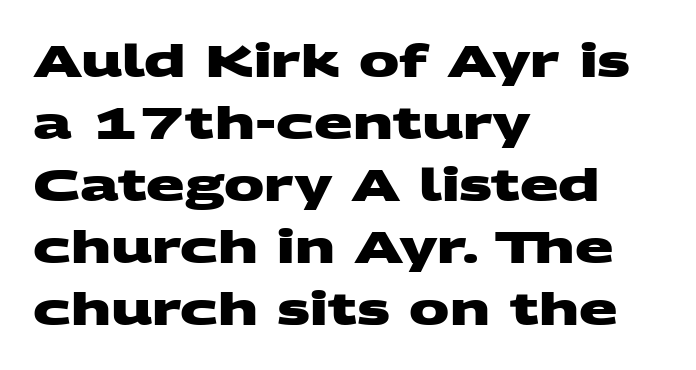
Q: Is the text bold? A: Yes.
Q: Is the typeface a serif or a sans-serif typeface? A: Sans-serif.
Q: Is the text underlined? A: No.
Q: How is the paragraph aligned? A: Left-aligned.
Q: Is the spacing between letters normal or unusually wide? A: Normal.
Q: Is the spacing between lines tight, normal or loose? A: Normal.
Q: Width (condensed, normal, or wide)? A: Wide.
Q: Stroke contrast? A: Medium.
Q: x-height? A: Large.
Q: Monospaced? A: No.
